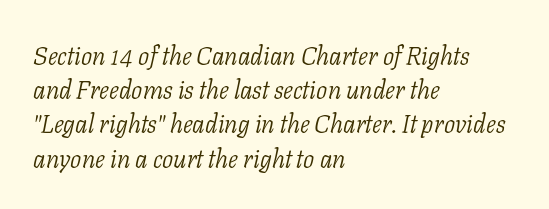
Anything drawn beneath the words? Only blank space. Line beginnings align vertically; line endings do not. A typesetter would call this leading conventional body-copy spacing. Emphasis-style slanted type is in use. Summary of weight: not heavy and not bold.
